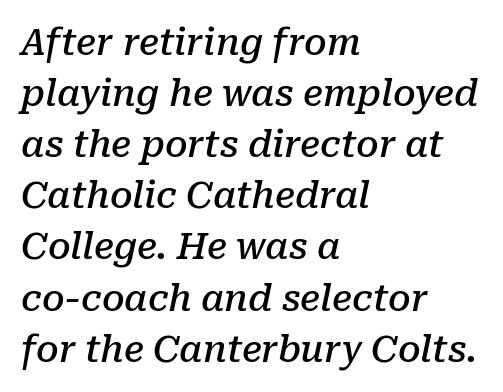
{"serif": "yes", "italic": "yes", "lean": "right", "slant_degrees": 10, "bold": "semi", "weight": "semibold", "width": "normal", "stroke_contrast": "low", "x_height": "medium", "monospaced": "no", "underline": "no", "align": "left", "line_spacing": "normal", "line_spacing_ratio": 1.42, "letter_spacing": "normal", "letter_spacing_em": 0.0, "glyph_px": 36}
